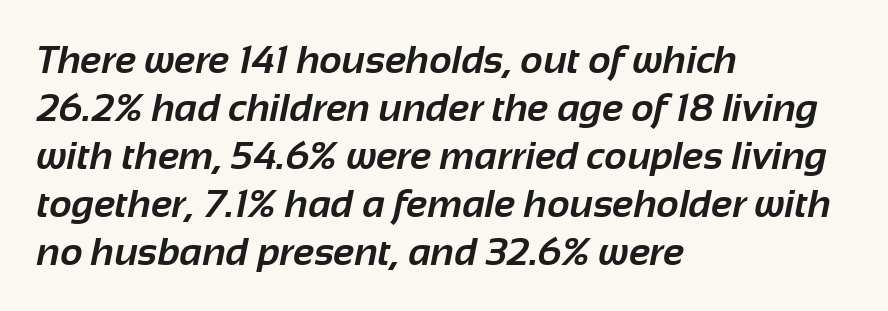
Q: Is the text bold? A: Yes.
Q: Is the typeface a serif or a sans-serif typeface? A: Sans-serif.
Q: Is the text underlined? A: No.
Q: How is the paragraph aligned? A: Left-aligned.
Q: Is the spacing between letters normal or unusually wide? A: Normal.
Q: Width (condensed, normal, or wide)? A: Normal.
Q: Stroke contrast? A: Low.
Q: x-height? A: Medium.
Q: Monospaced? A: No.
